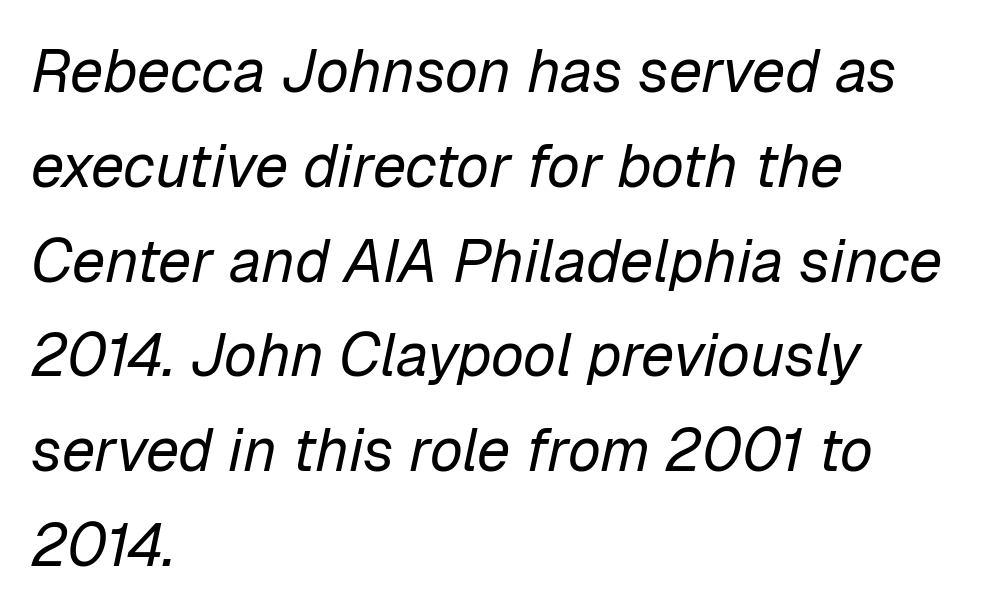
Q: Is the text bold? A: No.
Q: Is the text italic (slanted)? A: Yes, it leans right by about 12 degrees.
Q: Is the text underlined? A: No.
Q: How is the paragraph aligned? A: Left-aligned.
Q: Is the spacing between letters normal or unusually wide? A: Normal.
Q: Is the spacing between lines tight, normal or loose? A: Normal.
Q: Width (condensed, normal, or wide)? A: Normal.
Q: Stroke contrast? A: Low.
Q: x-height? A: Medium.
Q: Monospaced? A: No.
